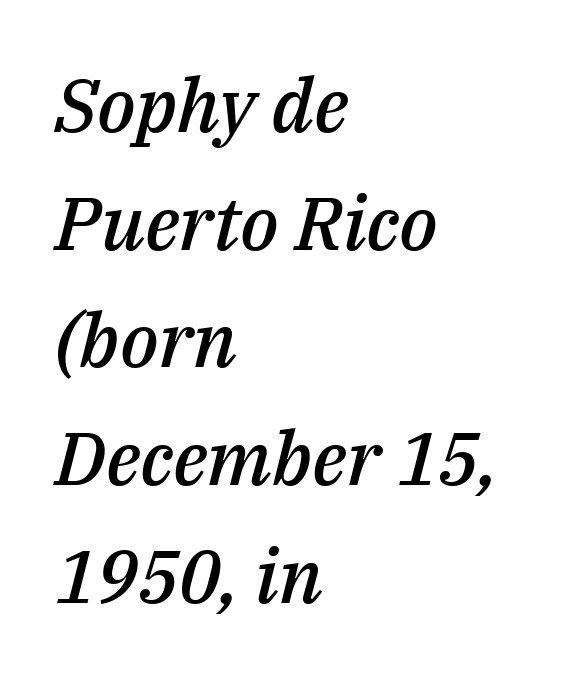
Q: Is the text bold? A: Semi-bold.
Q: Is the text italic (slanted)? A: Yes, it leans right by about 14 degrees.
Q: Is the text underlined? A: No.
Q: How is the paragraph aligned? A: Left-aligned.
Q: Is the spacing between letters normal or unusually wide? A: Normal.
Q: Is the spacing between lines tight, normal or loose? A: Normal.
Q: Width (condensed, normal, or wide)? A: Normal.
Q: Stroke contrast? A: Medium.
Q: x-height? A: Medium.
Q: Monospaced? A: No.
